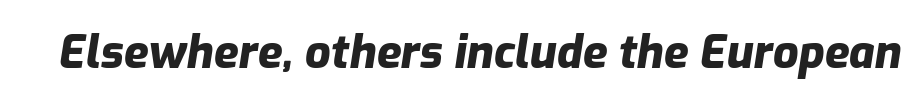
The image shows 45 px heavy type, italic (leaning right); set normal letter spacing, not underlined; low stroke contrast and a medium x-height.
